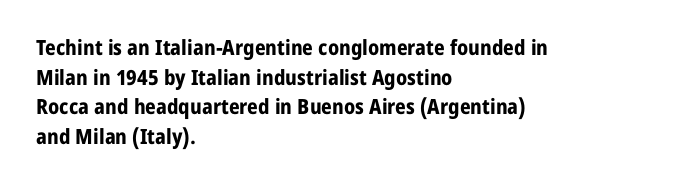
The image shows 21 px bold type, upright; set left-aligned, normal line spacing (1.41x), normal letter spacing, not underlined.
